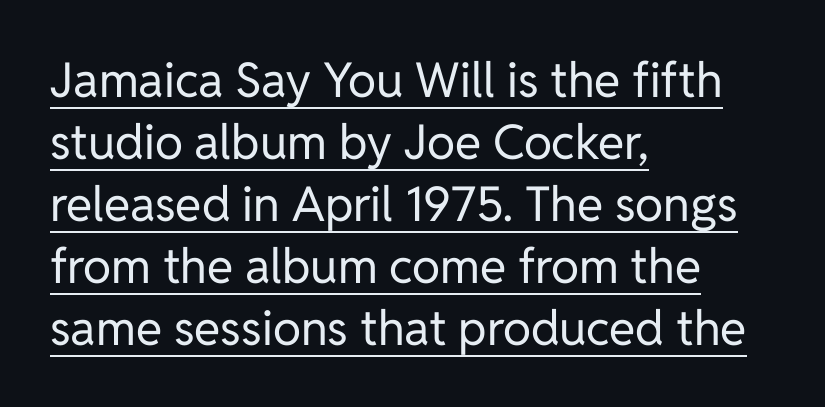
Q: Is the text bold? A: No.
Q: Is the text italic (slanted)? A: No, it is upright.
Q: Is the typeface a serif or a sans-serif typeface? A: Sans-serif.
Q: Is the text underlined? A: Yes.
Q: How is the paragraph aligned? A: Left-aligned.
Q: Is the spacing between letters normal or unusually wide? A: Normal.
Q: Is the spacing between lines tight, normal or loose? A: Normal.
Q: Width (condensed, normal, or wide)? A: Normal.
Q: Stroke contrast? A: Low.
Q: x-height? A: Medium.
Q: Monospaced? A: No.
